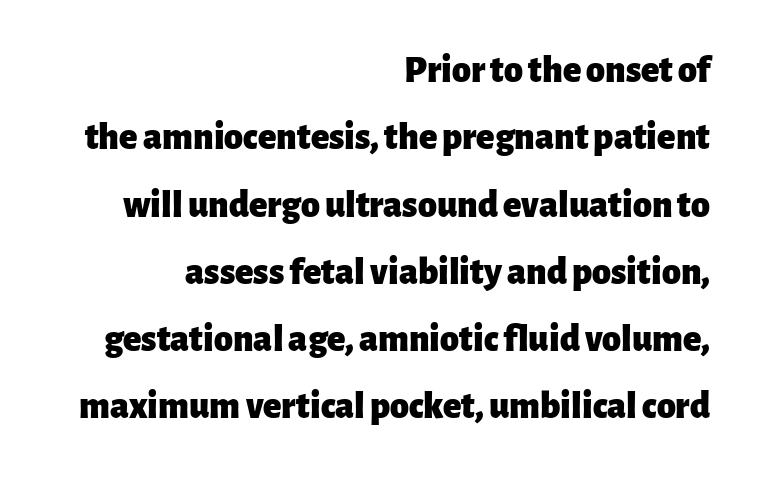
When letters stand straight like this, we call the style roman or upright. On the weight axis this lands at bold, roughly 700. Nobody drew a line under any word here. If you drew a ruler down the right edge, every line would touch it. These lines are composed in type without serifs.
